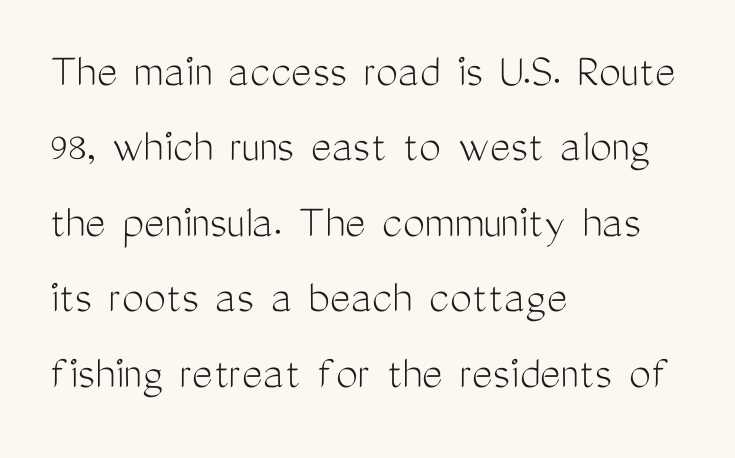
The rendering keeps characters at their native spacing. The rendering uses natural spacing where letterforms have individual widths. A typesetter would label this face a sans. The specimen omits any rule beneath the text block's lines. Posture: upright roman. Nothing heavy about these letters — not bold at all.
